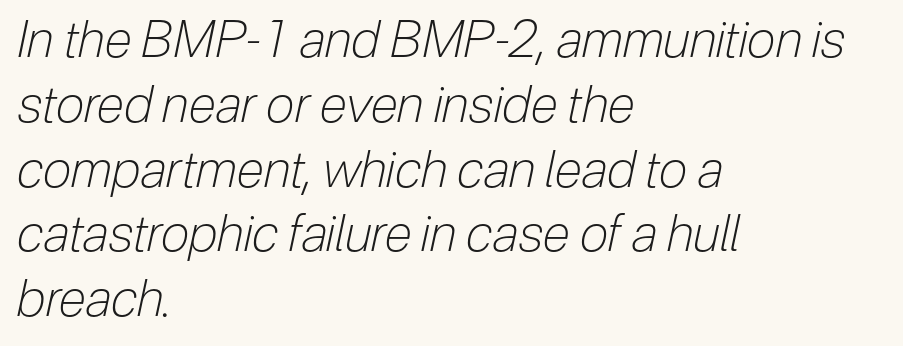
The image shows 51 px light, condensed type, italic (leaning right); set left-aligned, normal line spacing (1.27x), normal letter spacing, not underlined; low stroke contrast and a medium x-height.
